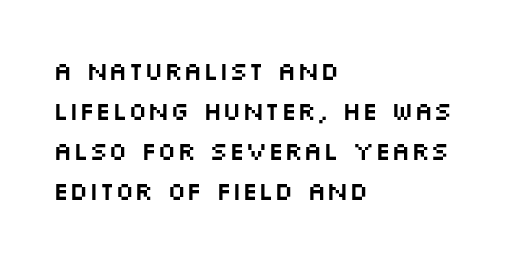
{"italic": "no", "underline": "no", "align": "left", "line_spacing": "normal", "line_spacing_ratio": 1.54, "letter_spacing": "normal", "letter_spacing_em": 0.0, "glyph_px": 26}
